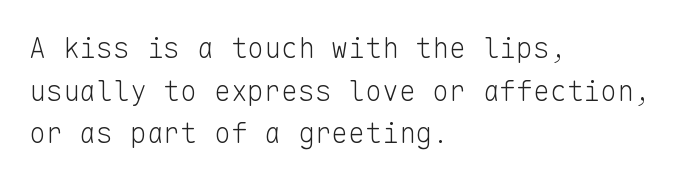
When letters stand straight like this, we call the style roman or upright. Spacing verdict: monospaced, one width for all characters. The weight would be labelled regular, book, light, or lighter still. This rendering leaves character spacing at its baseline value. A classic flush-left, rag-right setting is used for this passage. Rule under the text: the space is simply empty.
